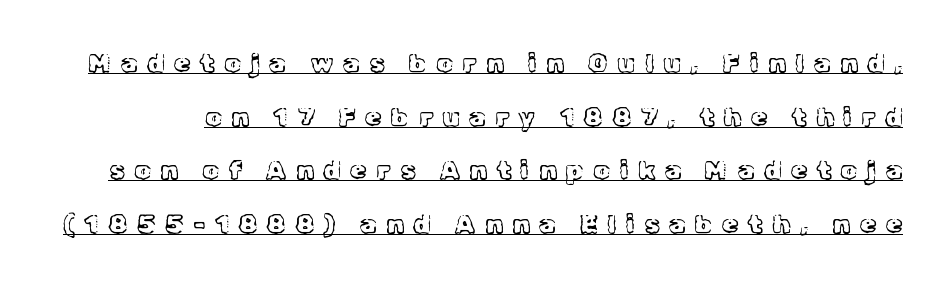
Q: Is the text bold? A: No.
Q: Is the text italic (slanted)? A: No, it is upright.
Q: Is the text underlined? A: Yes.
Q: Is the spacing between letters normal or unusually wide? A: Unusually wide.
Q: Is the spacing between lines tight, normal or loose? A: Loose.
